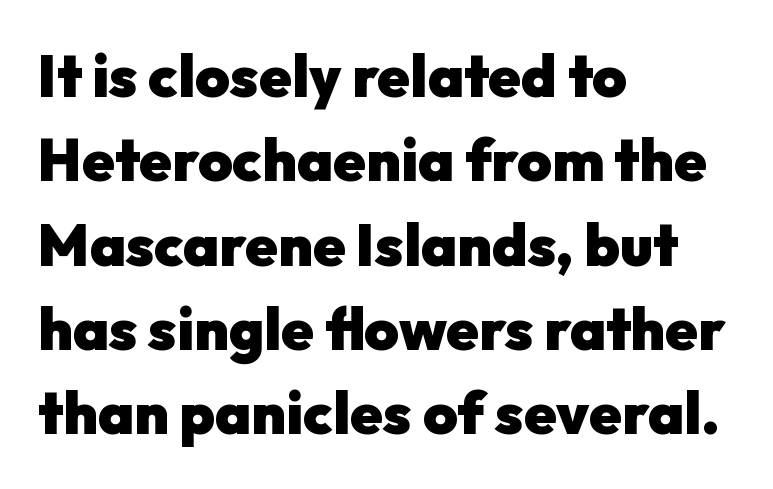
{"serif": "no", "italic": "no", "bold": "yes", "weight": "heavy", "width": "normal", "stroke_contrast": "low", "x_height": "medium", "monospaced": "no", "underline": "no", "align": "left", "line_spacing": "normal", "line_spacing_ratio": 1.43, "letter_spacing": "normal", "letter_spacing_em": 0.0, "glyph_px": 59}
